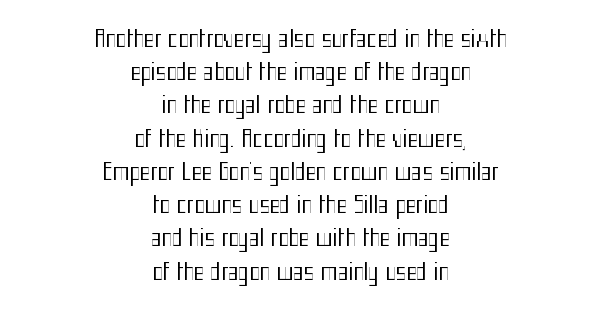
{"italic": "no", "bold": "no", "underline": "no", "align": "center", "line_spacing": "normal", "line_spacing_ratio": 1.51, "letter_spacing": "normal", "letter_spacing_em": 0.0, "glyph_px": 22}
